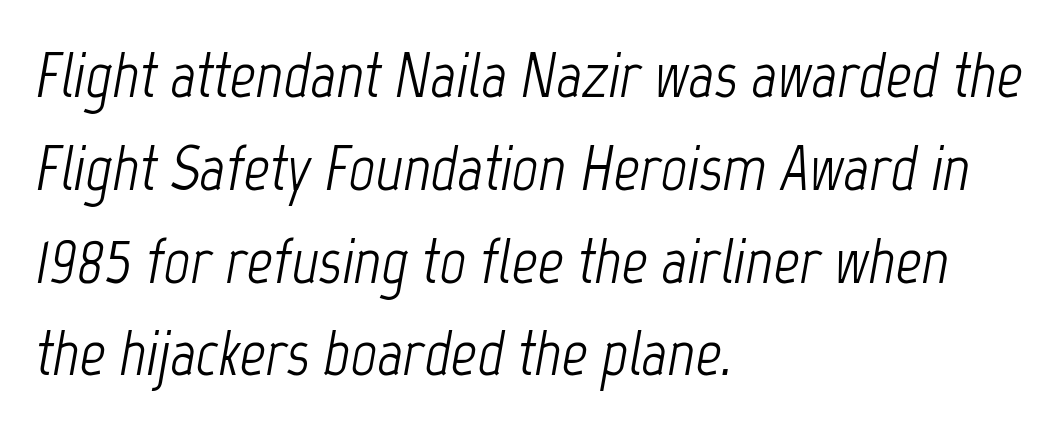
Do the characters align in a grid? No, the font is proportional. In terms of posture, this sample is oblique. Successive baselines arrive at the customary interval. Type without underlining. The passage shown is not bold in any degree.
